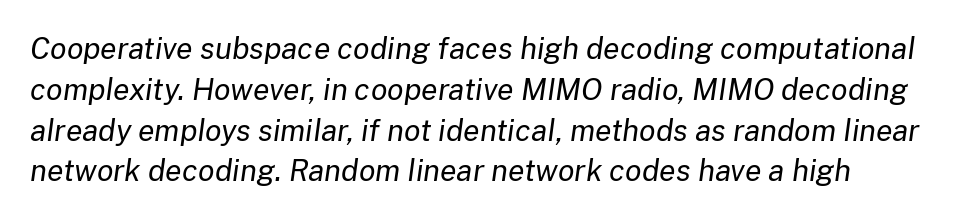
Q: Is the text bold? A: No.
Q: Is the text italic (slanted)? A: Yes, it leans right by about 8 degrees.
Q: Is the text underlined? A: No.
Q: Is the spacing between letters normal or unusually wide? A: Normal.
Q: Is the spacing between lines tight, normal or loose? A: Normal.
Q: Width (condensed, normal, or wide)? A: Normal.
Q: Stroke contrast? A: Low.
Q: x-height? A: Medium.
Q: Monospaced? A: No.
